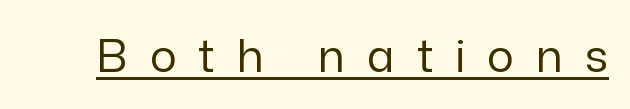
The image shows 45 px regular-weight sans-serif type, upright; set unusually wide letter spacing (+0.49 em), underlined; low stroke contrast and a medium x-height.
